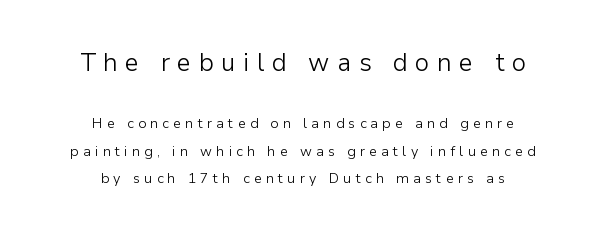
The image shows 25 px text type, upright; set centered, loose line spacing (1.94x), unusually wide letter spacing (+0.3 em), not underlined; the first (top) block is 1.79x larger.
